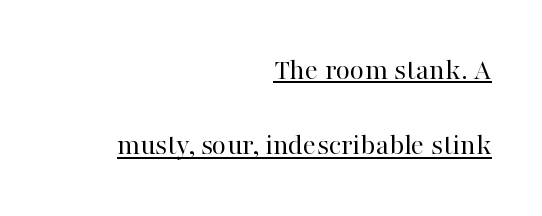
Q: Is the text bold? A: No.
Q: Is the text italic (slanted)? A: No, it is upright.
Q: Is the typeface a serif or a sans-serif typeface? A: Serif.
Q: Is the text underlined? A: Yes.
Q: How is the paragraph aligned? A: Right-aligned.
Q: Is the spacing between letters normal or unusually wide? A: Normal.
Q: Is the spacing between lines tight, normal or loose? A: Loose.
Q: Width (condensed, normal, or wide)? A: Normal.
Q: Stroke contrast? A: High.
Q: x-height? A: Medium.
Q: Monospaced? A: No.
